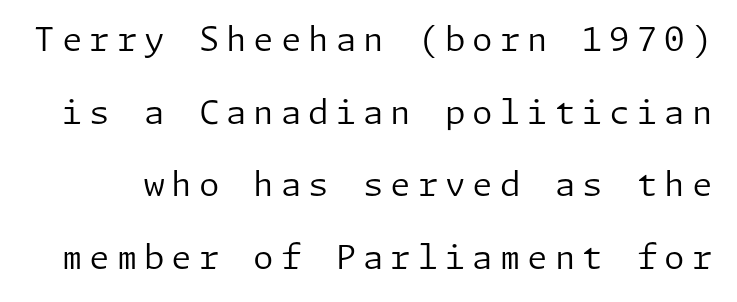
{"serif": "no", "italic": "no", "bold": "no", "weight": "regular", "width": "normal", "stroke_contrast": "low", "x_height": "medium", "underline": "no", "line_spacing": "loose", "line_spacing_ratio": 2.2, "letter_spacing": "wide", "letter_spacing_em": 0.21, "glyph_px": 33}
